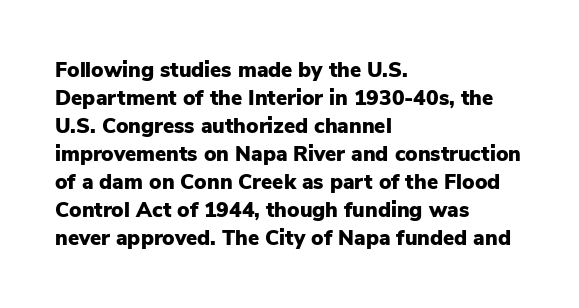
The image shows 21 px bold type, upright; set left-aligned, normal line spacing (1.33x), normal letter spacing, not underlined.
